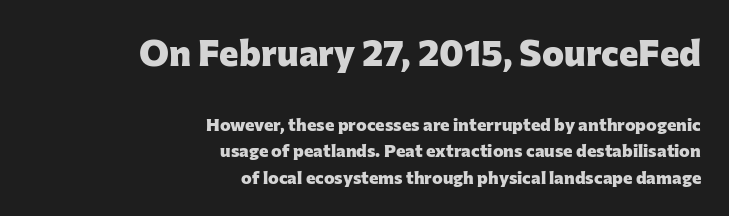
Q: Is the text bold? A: Yes.
Q: Is the text italic (slanted)? A: No, it is upright.
Q: Is the typeface a serif or a sans-serif typeface? A: Sans-serif.
Q: Is the text underlined? A: No.
Q: How is the paragraph aligned? A: Right-aligned.
Q: Is the spacing between letters normal or unusually wide? A: Normal.
Q: Is the spacing between lines tight, normal or loose? A: Normal.
Q: Which block of text is set in a larger size, the first (top) or the second (bottom)? A: The first (top) one.
Q: Width (condensed, normal, or wide)? A: Normal.
Q: Stroke contrast? A: Low.
Q: x-height? A: Medium.
Q: Monospaced? A: No.
